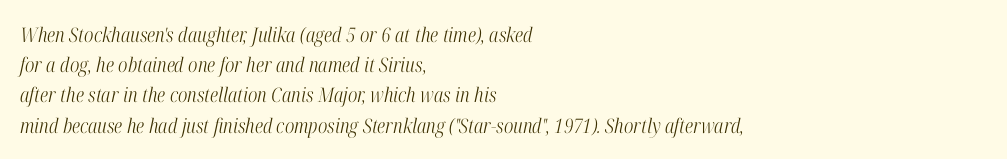
{"italic": "yes", "lean": "right", "slant_degrees": 12, "bold": "no", "underline": "no", "align": "left", "line_spacing": "normal", "line_spacing_ratio": 1.51, "letter_spacing": "normal", "letter_spacing_em": 0.0, "glyph_px": 20}
